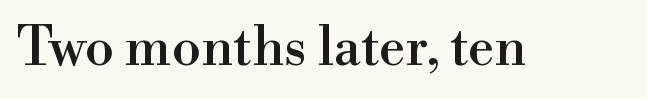
{"serif": "yes", "italic": "no", "width": "normal", "x_height": "small", "monospaced": "no", "underline": "no", "letter_spacing": "normal", "letter_spacing_em": 0.0, "glyph_px": 53}
